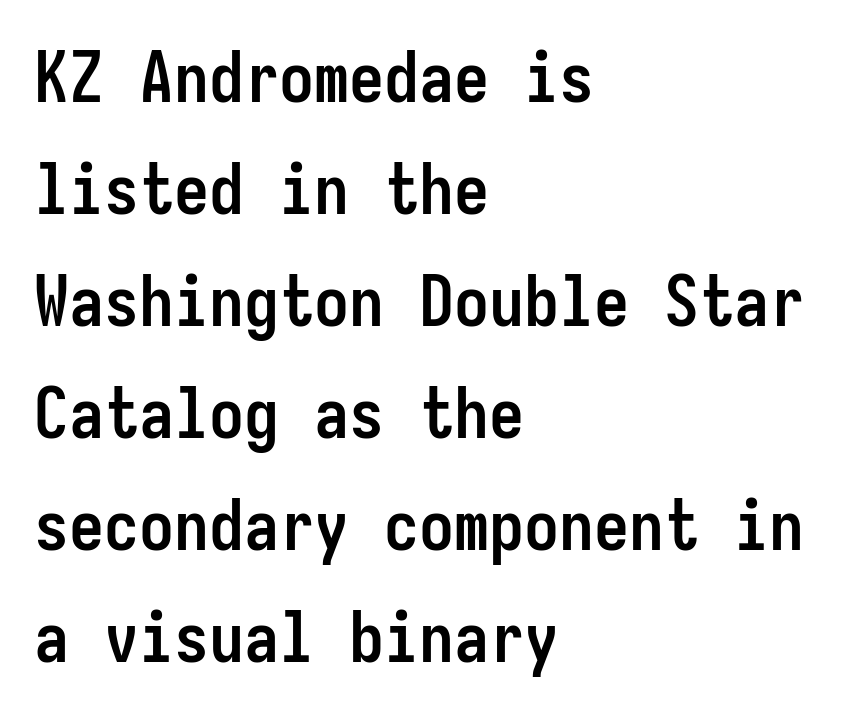
Q: Is the text bold? A: Yes.
Q: Is the text italic (slanted)? A: No, it is upright.
Q: Is the typeface a serif or a sans-serif typeface? A: Sans-serif.
Q: Is the text underlined? A: No.
Q: How is the paragraph aligned? A: Left-aligned.
Q: Is the spacing between letters normal or unusually wide? A: Normal.
Q: Is the spacing between lines tight, normal or loose? A: Normal.
Q: Width (condensed, normal, or wide)? A: Condensed.
Q: Stroke contrast? A: Low.
Q: x-height? A: Medium.
Q: Monospaced? A: Yes.
